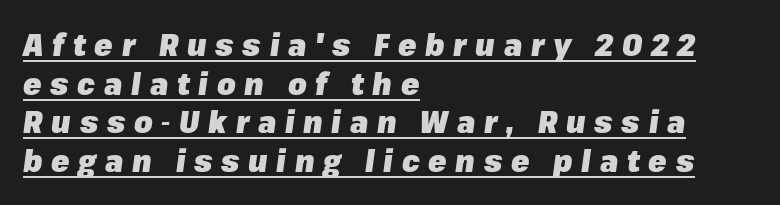
The image shows 30 px heavy type, italic (leaning right); set left-aligned, normal line spacing (1.29x), unusually wide letter spacing (+0.29 em), underlined; low stroke contrast and a medium x-height.
